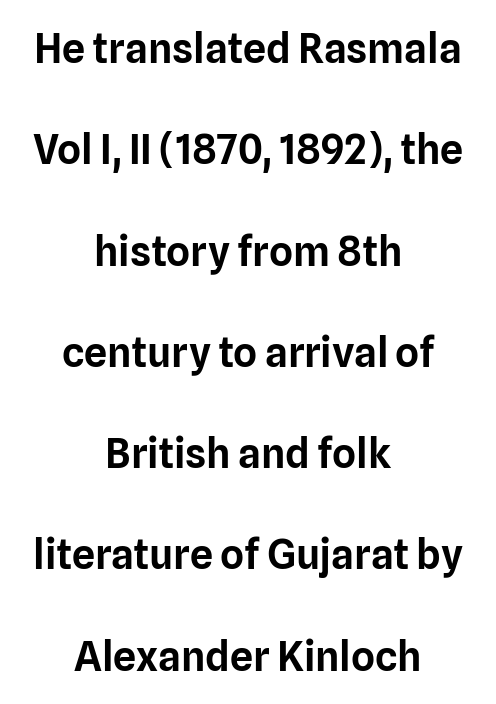
The image shows 41 px sans-serif type, upright; set centered, loose line spacing (2.47x), normal letter spacing, not underlined; low stroke contrast and a medium x-height.
